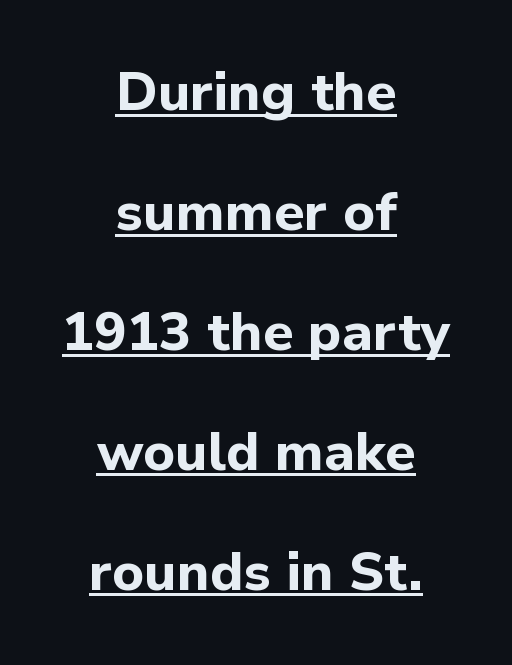
{"serif": "no", "italic": "no", "bold": "yes", "weight": "bold", "width": "normal", "stroke_contrast": "low", "x_height": "medium", "monospaced": "no", "underline": "yes", "align": "center", "line_spacing": "loose", "line_spacing_ratio": 2.22, "letter_spacing": "normal", "letter_spacing_em": 0.0, "glyph_px": 54}
